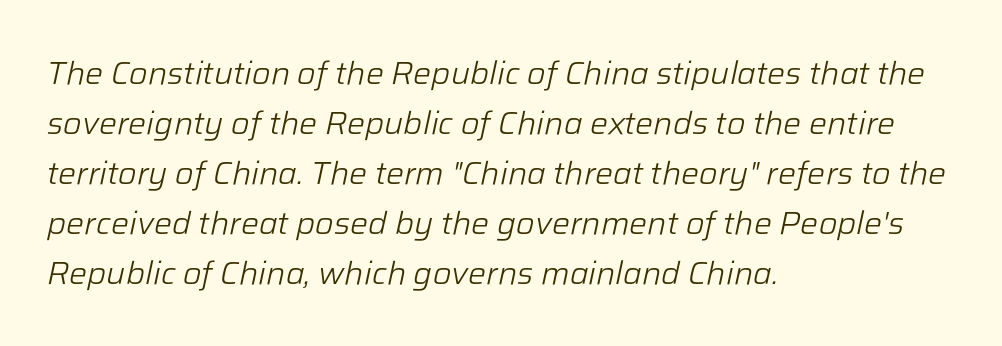
{"italic": "yes", "lean": "right", "slant_degrees": 12, "bold": "no", "weight": "light", "width": "normal", "stroke_contrast": "low", "x_height": "medium", "monospaced": "no", "underline": "no", "align": "left", "line_spacing": "normal", "line_spacing_ratio": 1.56, "letter_spacing": "normal", "letter_spacing_em": 0.0, "glyph_px": 32}
